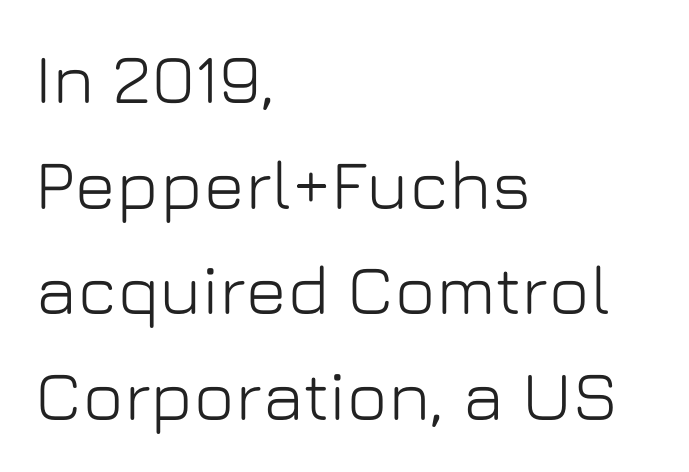
The image shows 70 px sans-serif type, upright; set left-aligned, normal line spacing (1.51x), normal letter spacing, not underlined; low stroke contrast and a medium x-height.
